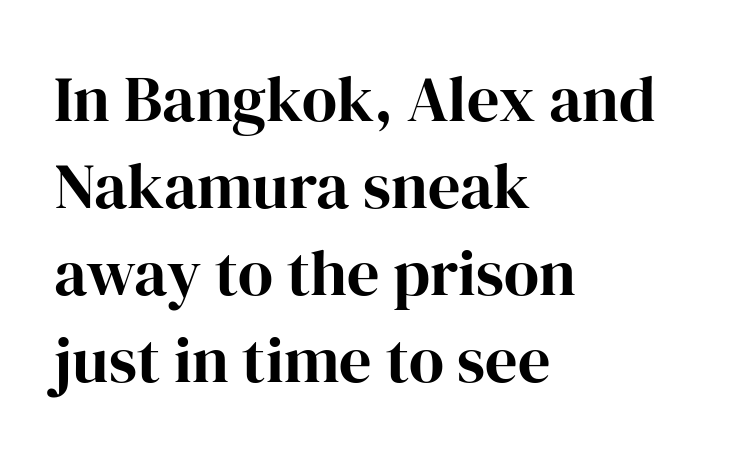
Q: Is the text bold? A: Yes.
Q: Is the text italic (slanted)? A: No, it is upright.
Q: Is the typeface a serif or a sans-serif typeface? A: Serif.
Q: Is the text underlined? A: No.
Q: How is the paragraph aligned? A: Left-aligned.
Q: Is the spacing between letters normal or unusually wide? A: Normal.
Q: Is the spacing between lines tight, normal or loose? A: Normal.
Q: Width (condensed, normal, or wide)? A: Normal.
Q: Stroke contrast? A: High.
Q: x-height? A: Medium.
Q: Monospaced? A: No.
